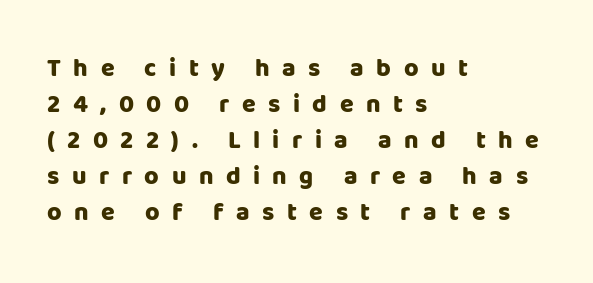
The image shows 25 px bold type, upright; set left-aligned, normal line spacing (1.44x), unusually wide letter spacing (+0.5 em), not underlined.
